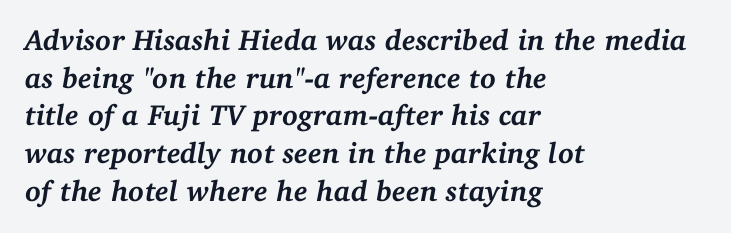
{"serif": "yes", "italic": "yes", "lean": "right", "slant_degrees": 11, "bold": "yes", "weight": "semibold", "width": "normal", "stroke_contrast": "medium", "x_height": "medium", "monospaced": "no", "underline": "no", "align": "left", "line_spacing": "normal", "line_spacing_ratio": 1.3, "letter_spacing": "normal", "letter_spacing_em": 0.0, "glyph_px": 29}
